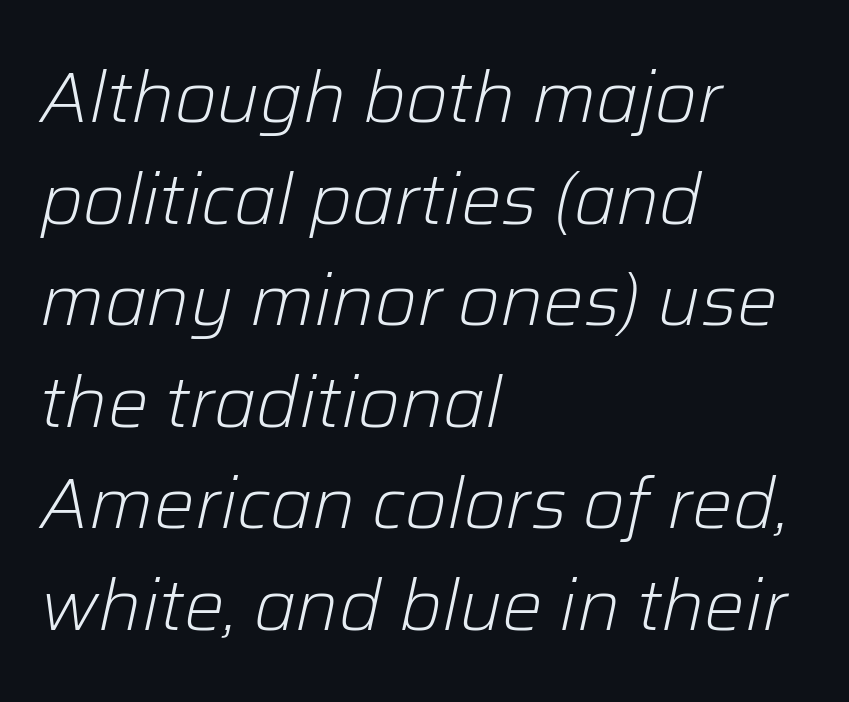
Layout note: lines flush left. Descenders hang freely into open space. Stroke thickness stays within the range of a standard reading face or lighter. When letters slant like this, we call the style italic. These lines keep a tight, regular rhythm from letter to letter.
